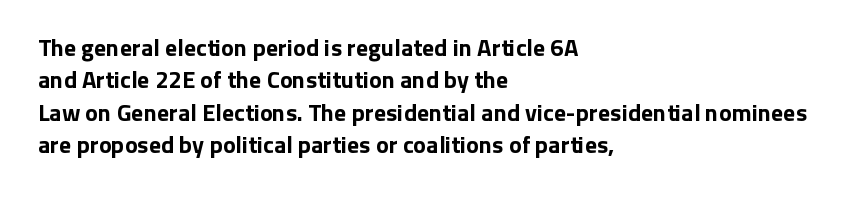
{"italic": "no", "bold": "yes", "underline": "no", "align": "left", "line_spacing": "normal", "line_spacing_ratio": 1.35, "letter_spacing": "normal", "letter_spacing_em": 0.0, "glyph_px": 24}
